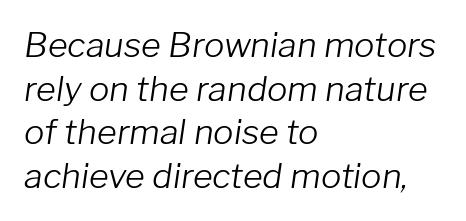
{"italic": "yes", "lean": "right", "slant_degrees": 8, "bold": "no", "weight": "light", "width": "normal", "stroke_contrast": "low", "x_height": "medium", "monospaced": "no", "underline": "no", "align": "left", "line_spacing": "normal", "line_spacing_ratio": 1.28, "letter_spacing": "normal", "letter_spacing_em": 0.0, "glyph_px": 34}
